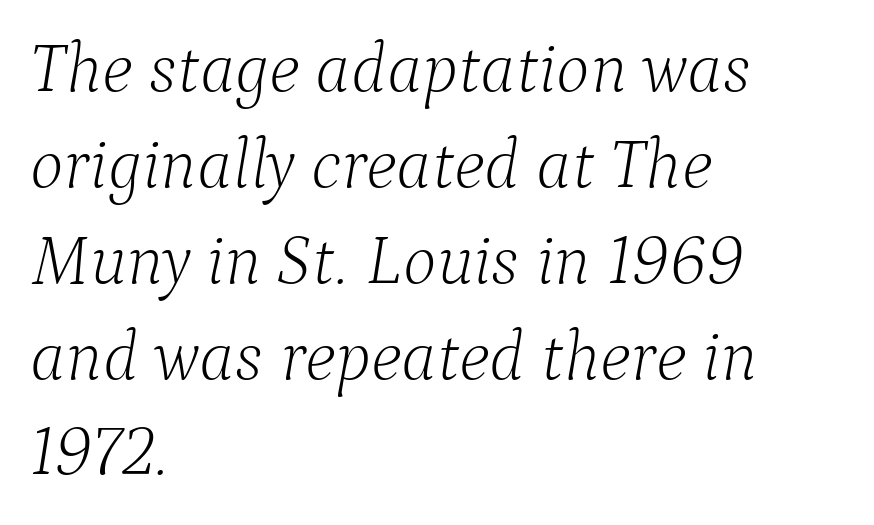
{"serif": "yes", "italic": "yes", "lean": "right", "slant_degrees": 9, "bold": "no", "weight": "light", "width": "normal", "stroke_contrast": "low", "x_height": "medium", "monospaced": "no", "underline": "no", "align": "left", "line_spacing": "normal", "line_spacing_ratio": 1.35, "letter_spacing": "normal", "letter_spacing_em": 0.0, "glyph_px": 71}
